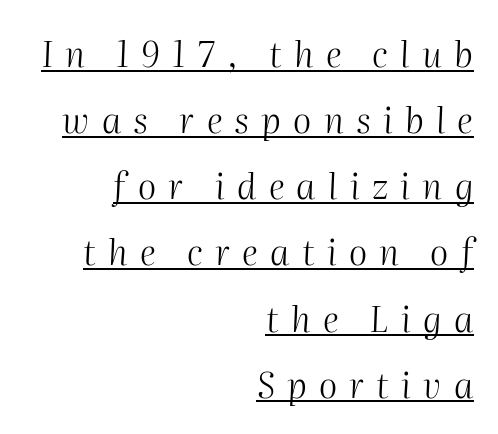
Q: Is the text bold? A: No.
Q: Is the text italic (slanted)? A: Yes, it leans right by about 2 degrees.
Q: Is the text underlined? A: Yes.
Q: How is the paragraph aligned? A: Right-aligned.
Q: Is the spacing between letters normal or unusually wide? A: Unusually wide.
Q: Width (condensed, normal, or wide)? A: Normal.
Q: Stroke contrast? A: Medium.
Q: x-height? A: Medium.
Q: Monospaced? A: No.
